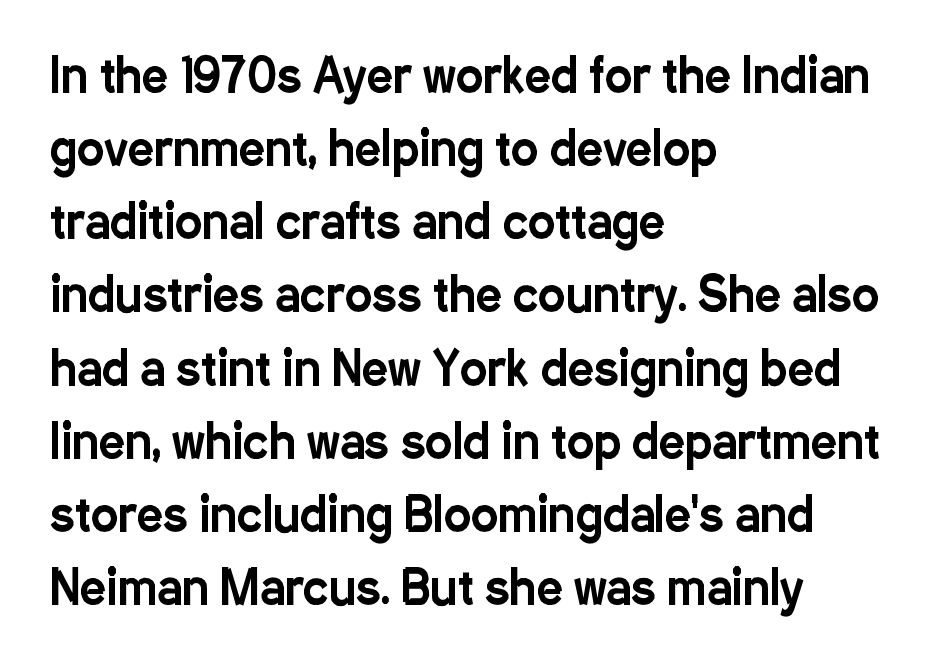
What's the leading like? Ordinary, nothing unusual. The tracking reads as untouched default to a designer's eye. Check where the strokes stop: nothing finishes them off — pure sans. Each line starts at the same left margin while the right side varies. These lines are rendered in a variable-pitch font.
